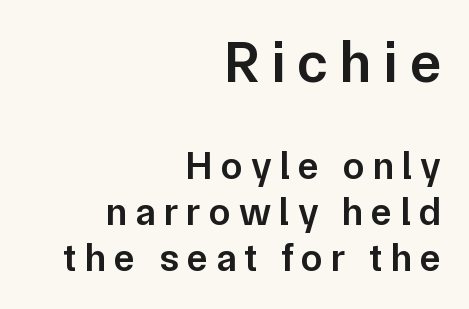
{"serif": "no", "italic": "no", "bold": "semi", "weight": "semibold", "width": "normal", "stroke_contrast": "low", "x_height": "medium", "monospaced": "no", "underline": "no", "align": "right", "line_spacing_ratio": 1.18, "letter_spacing": "wide", "letter_spacing_em": 0.21, "larger_block": "first", "size_ratio": 1.49, "glyph_px": 58}
